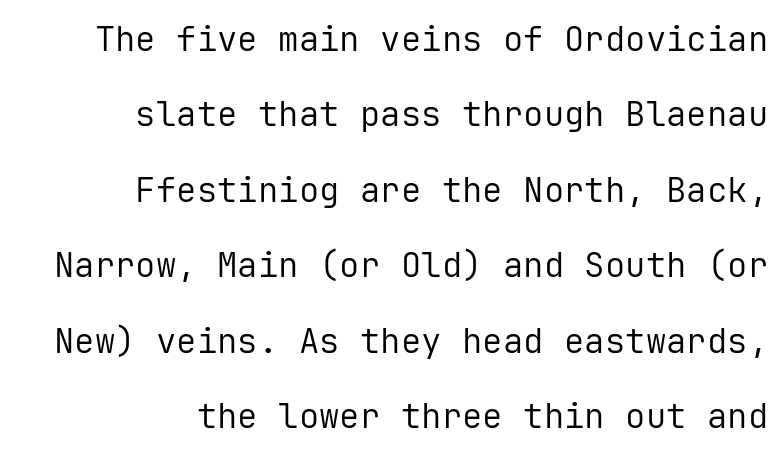
Monospaced: the letters line up in strict vertical columns. The paragraph has a hard right edge and a soft left edge. The area under the type is left untouched. Nothing unusual about the tracking: characters are spaced as the font intends.
